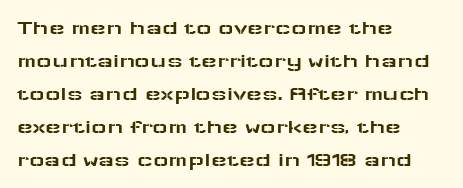
The image shows 21 px text type, upright; set left-aligned, normal line spacing (1.57x), normal letter spacing, not underlined.
